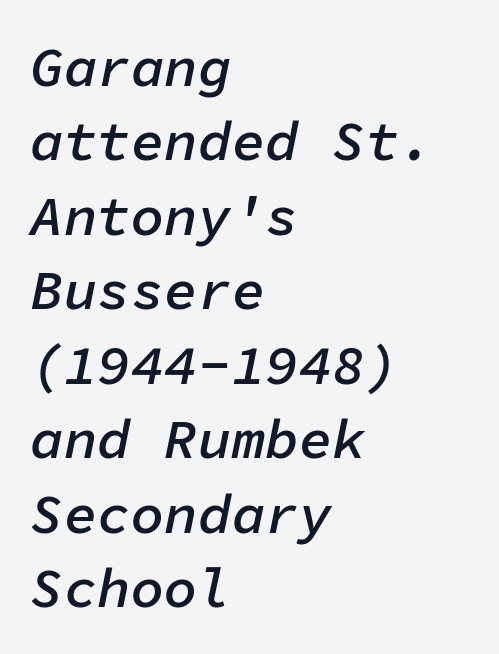
Q: Is the text bold? A: Semi-bold.
Q: Is the text italic (slanted)? A: Yes, it leans right by about 11 degrees.
Q: Is the text underlined? A: No.
Q: How is the paragraph aligned? A: Left-aligned.
Q: Is the spacing between letters normal or unusually wide? A: Normal.
Q: Is the spacing between lines tight, normal or loose? A: Normal.
Q: Width (condensed, normal, or wide)? A: Normal.
Q: Stroke contrast? A: Low.
Q: x-height? A: Medium.
Q: Monospaced? A: Yes.
